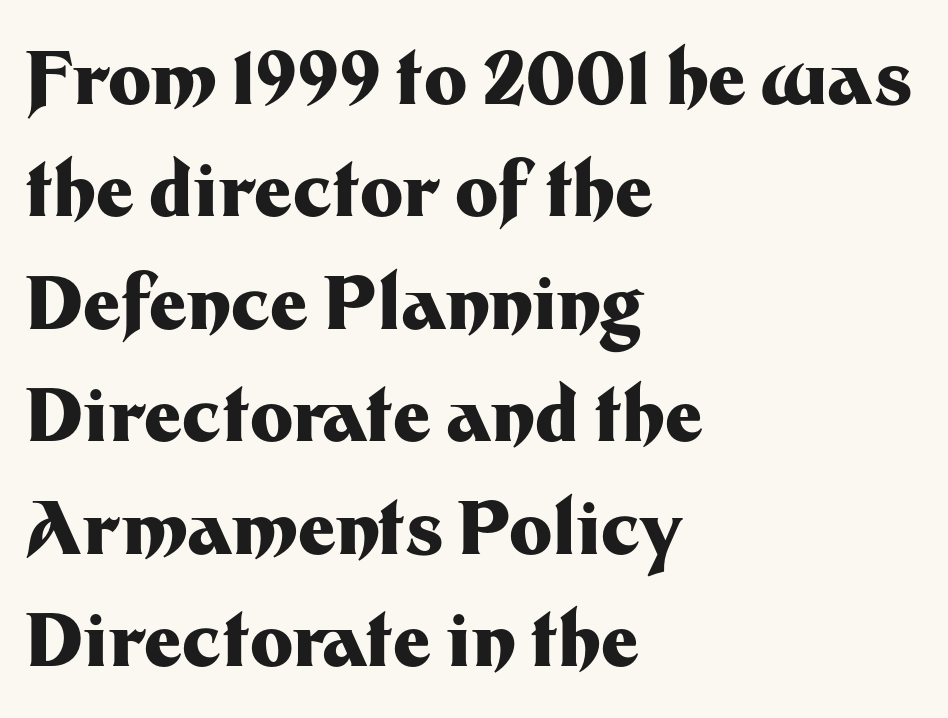
Q: Is the text bold? A: Yes.
Q: Is the text italic (slanted)? A: No, it is upright.
Q: Is the typeface a serif or a sans-serif typeface? A: Sans-serif.
Q: Is the text underlined? A: No.
Q: How is the paragraph aligned? A: Left-aligned.
Q: Is the spacing between letters normal or unusually wide? A: Normal.
Q: Is the spacing between lines tight, normal or loose? A: Normal.
Q: Width (condensed, normal, or wide)? A: Normal.
Q: Stroke contrast? A: Medium.
Q: x-height? A: Medium.
Q: Monospaced? A: No.
